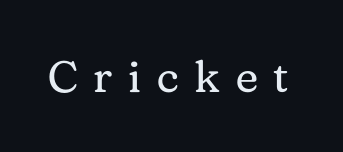
Q: Is the text bold? A: No.
Q: Is the text italic (slanted)? A: No, it is upright.
Q: Is the typeface a serif or a sans-serif typeface? A: Serif.
Q: Is the text underlined? A: No.
Q: Is the spacing between letters normal or unusually wide? A: Unusually wide.
Q: Width (condensed, normal, or wide)? A: Normal.
Q: Stroke contrast? A: Medium.
Q: x-height? A: Medium.
Q: Monospaced? A: No.
